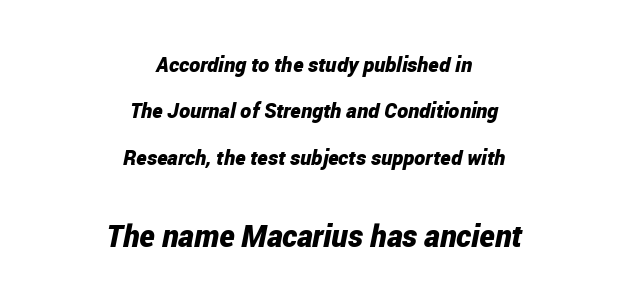
Q: Is the text bold? A: Yes.
Q: Is the text italic (slanted)? A: Yes, it leans right by about 12 degrees.
Q: Is the text underlined? A: No.
Q: How is the paragraph aligned? A: Centered.
Q: Is the spacing between letters normal or unusually wide? A: Normal.
Q: Is the spacing between lines tight, normal or loose? A: Loose.
Q: Which block of text is set in a larger size, the first (top) or the second (bottom)? A: The second (bottom) one.
Q: Width (condensed, normal, or wide)? A: Condensed.
Q: Stroke contrast? A: Low.
Q: x-height? A: Medium.
Q: Monospaced? A: No.
